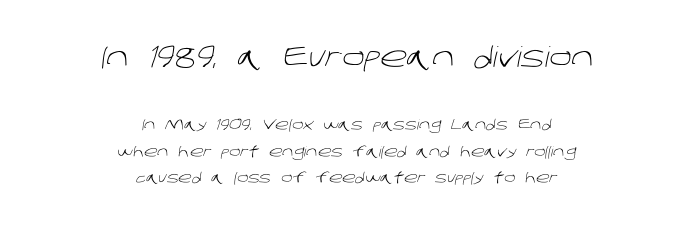
The image shows 28 px light sans-serif type; set centered, line spacing 1.86x, normal letter spacing, not underlined; the first (top) block is 2.0x larger; low stroke contrast and a large x-height.
